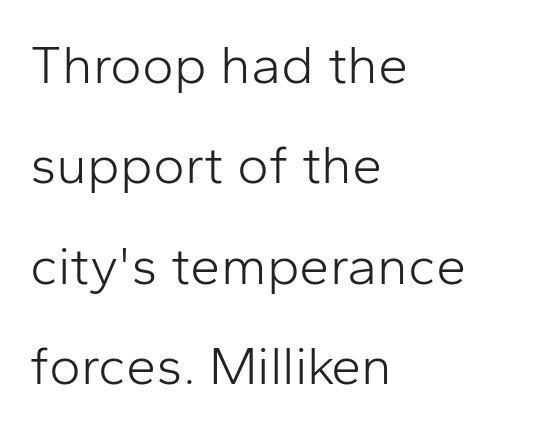
Is the stroke heavy? The answer is a plain regular-or-lighter. Short and long lines alike share a common starting point at left. The passage shown is typed in a proportional face where columns would drift. Note: no serifs on the glyphs. A roman cut, with each character standing at attention. The specimen omits any rule beneath the text block's lines.
